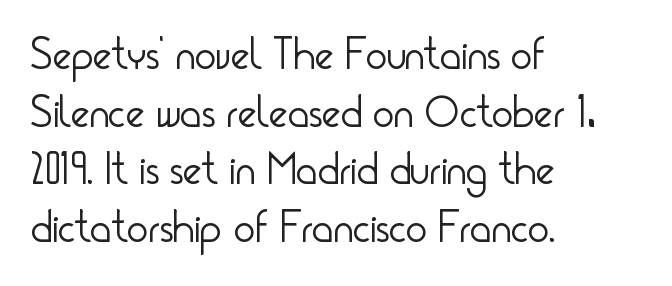
{"serif": "no", "italic": "no", "bold": "no", "weight": "light", "width": "condensed", "stroke_contrast": "low", "x_height": "small", "monospaced": "no", "underline": "no", "align": "left", "line_spacing": "normal", "line_spacing_ratio": 1.28, "letter_spacing": "normal", "letter_spacing_em": 0.0, "glyph_px": 45}
